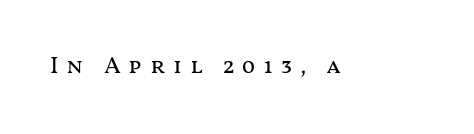
Q: Is the text bold? A: No.
Q: Is the text italic (slanted)? A: No, it is upright.
Q: Is the text underlined? A: No.
Q: Is the spacing between letters normal or unusually wide? A: Unusually wide.
